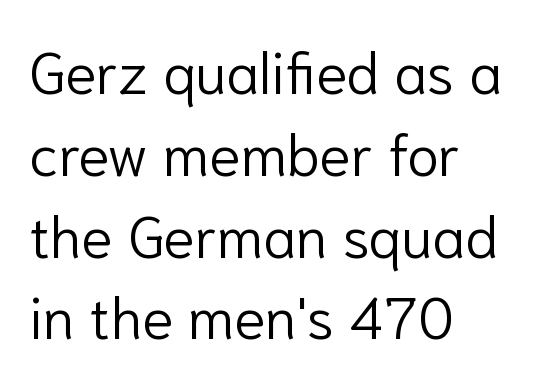
Has an underline been added? It has not. A typesetter would call this proportional, since set widths differ per character. Italic: no, the glyphs are upright roman. The passage shown stacks its lines at a standard gap.
